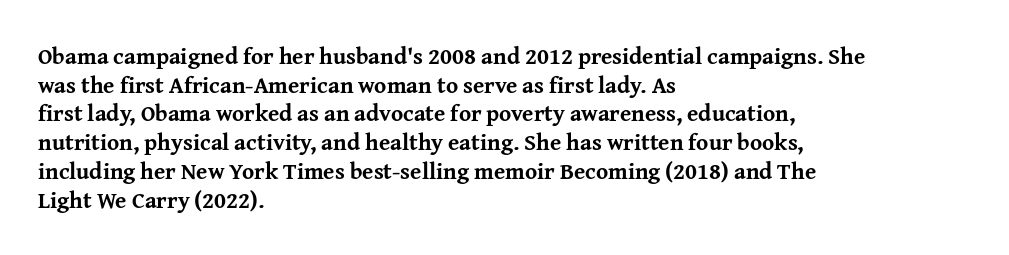
In CSS terms this would be text-align: left. On the weight axis this lands at bold, roughly 700. No word sits above an underline. Regarding leading, the lines here are spaced in the standard way. Quick note: not italic, upright. Glyph-to-glyph distance matches everyday printed text.
